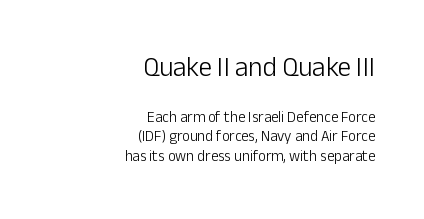
The image shows 27 px text type, upright; set right-aligned, normal line spacing (1.33x), normal letter spacing, not underlined; the first (top) block is 1.8x larger.
